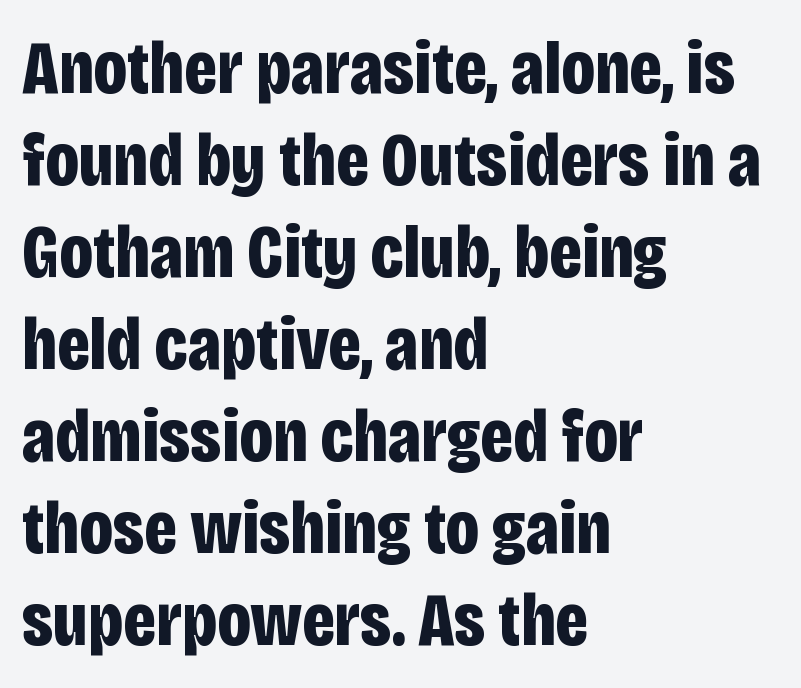
{"serif": "no", "italic": "no", "bold": "yes", "weight": "bold", "width": "condensed", "stroke_contrast": "low", "x_height": "large", "monospaced": "no", "underline": "no", "align": "left", "line_spacing_ratio": 1.21, "letter_spacing": "normal", "letter_spacing_em": 0.0, "glyph_px": 76}
